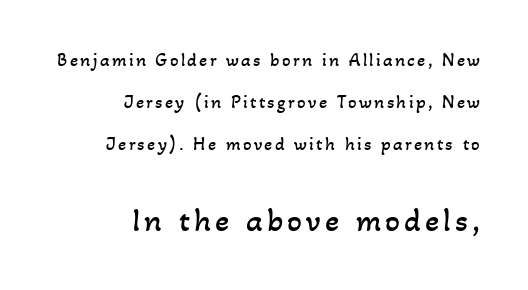
The letters advance in unequal steps, a hallmark of proportional type. Glance below the letters and you will spot only blank space. Where is the straight margin? On the right. Rows of type keep a wide berth in the vertical direction.
